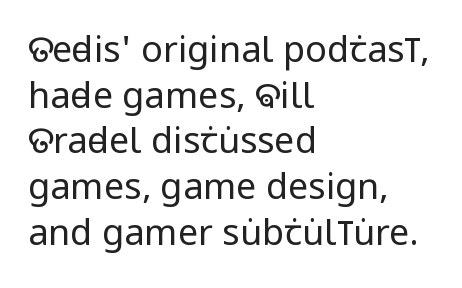
{"serif": "no", "italic": "no", "bold": "no", "weight": "regular", "width": "condensed", "stroke_contrast": "low", "x_height": "large", "monospaced": "no", "underline": "no", "align": "left", "line_spacing": "normal", "line_spacing_ratio": 1.27, "letter_spacing": "normal", "letter_spacing_em": 0.0, "glyph_px": 36}
